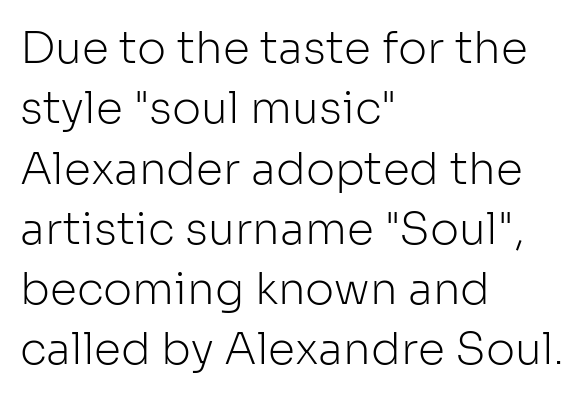
Q: Is the text bold? A: No.
Q: Is the text italic (slanted)? A: No, it is upright.
Q: Is the typeface a serif or a sans-serif typeface? A: Sans-serif.
Q: Is the text underlined? A: No.
Q: How is the paragraph aligned? A: Left-aligned.
Q: Is the spacing between letters normal or unusually wide? A: Normal.
Q: Is the spacing between lines tight, normal or loose? A: Normal.
Q: Width (condensed, normal, or wide)? A: Normal.
Q: Stroke contrast? A: Low.
Q: x-height? A: Medium.
Q: Monospaced? A: No.
